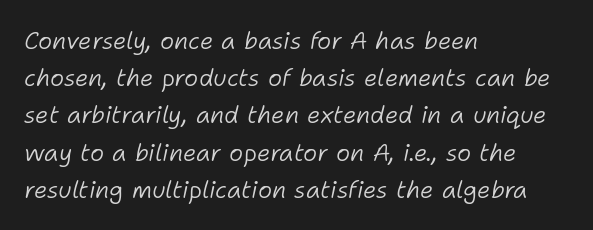
The image shows 24 px text type, italic (leaning right); set left-aligned, normal line spacing (1.55x), normal letter spacing, not underlined.
